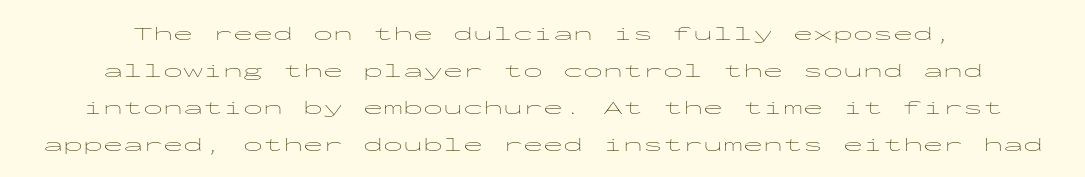
The image shows 20 px text type, upright; set centered, line spacing 1.85x, normal letter spacing, not underlined.
